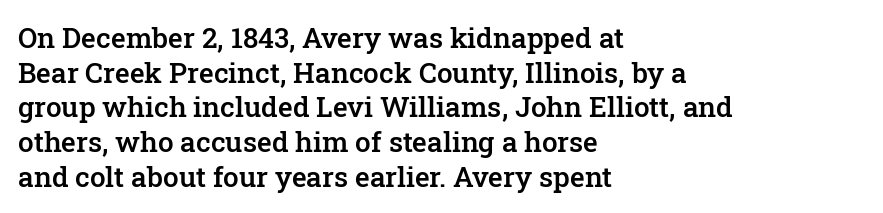
Notice how the stems are strictly vertical — no italics here. Does extra space separate the letters? No, they use regular spacing. To sum up the face: it has serifs. Lines of text with bare space underneath.
